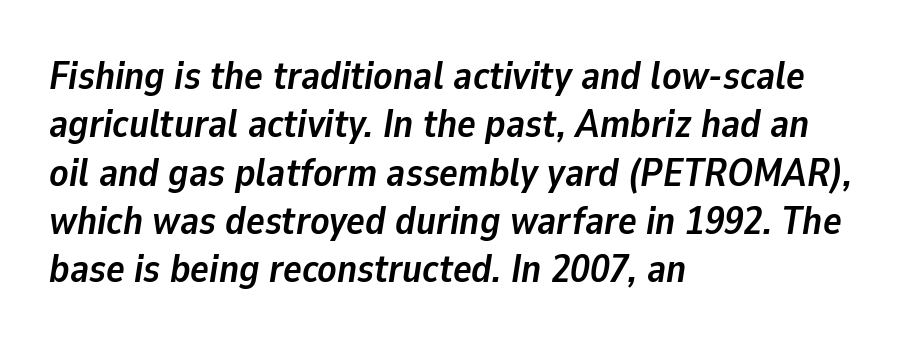
Q: Is the text bold? A: Yes.
Q: Is the text italic (slanted)? A: Yes, it leans right by about 9 degrees.
Q: Is the text underlined? A: No.
Q: How is the paragraph aligned? A: Left-aligned.
Q: Is the spacing between letters normal or unusually wide? A: Normal.
Q: Width (condensed, normal, or wide)? A: Normal.
Q: Stroke contrast? A: Low.
Q: x-height? A: Medium.
Q: Monospaced? A: No.
